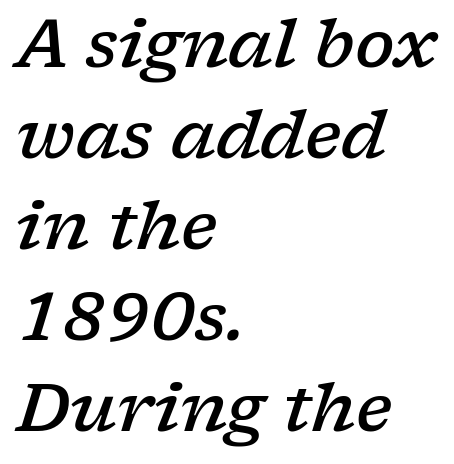
The rendering uses natural spacing where letterforms have individual widths. Descenders are the only things crossing below the line. The characters display serif detailing at their extremities. One-word summary of the alignment: left. This is oblique type, the kind used for emphasis or titles. This rendering leaves character spacing at its baseline value.
